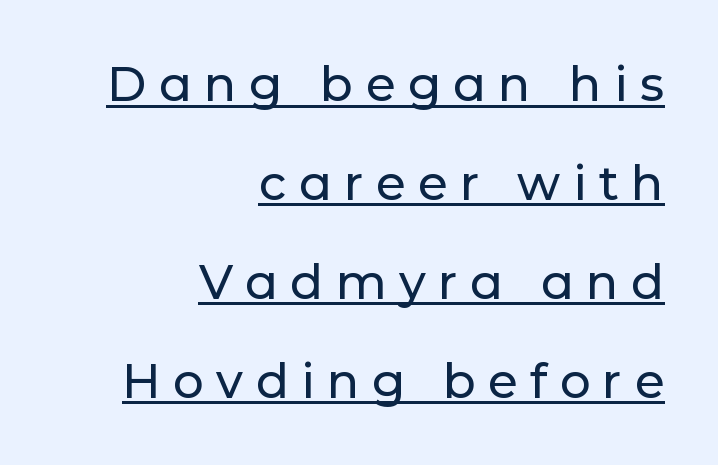
Q: Is the text italic (slanted)? A: No, it is upright.
Q: Is the typeface a serif or a sans-serif typeface? A: Sans-serif.
Q: Is the text underlined? A: Yes.
Q: How is the paragraph aligned? A: Right-aligned.
Q: Is the spacing between letters normal or unusually wide? A: Unusually wide.
Q: Is the spacing between lines tight, normal or loose? A: Loose.
Q: Width (condensed, normal, or wide)? A: Normal.
Q: Stroke contrast? A: Low.
Q: x-height? A: Medium.
Q: Monospaced? A: No.
